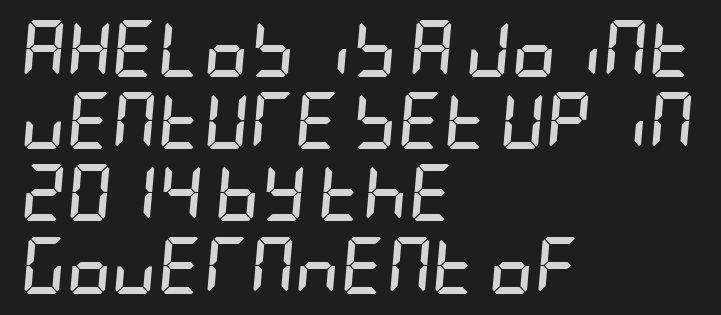
Q: Is the text bold? A: Yes.
Q: Is the text italic (slanted)? A: Yes, it leans right by about 5 degrees.
Q: Is the text underlined? A: No.
Q: How is the paragraph aligned? A: Left-aligned.
Q: Is the spacing between letters normal or unusually wide? A: Normal.
Q: Is the spacing between lines tight, normal or loose? A: Normal.
Q: Width (condensed, normal, or wide)? A: Condensed.
Q: Stroke contrast? A: Low.
Q: x-height? A: Large.
